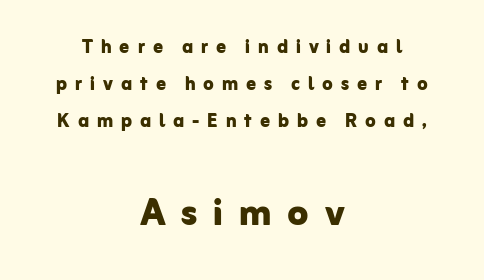
The letters carry no serifs — their stems end cleanly without finishing strokes. If you drew a line through each stem, it would be perfectly vertical. Compared with typical body copy, the letter spacing here is much looser. One glance says typical: line gaps are just what's usual. The passage shown is emphatically bold.
